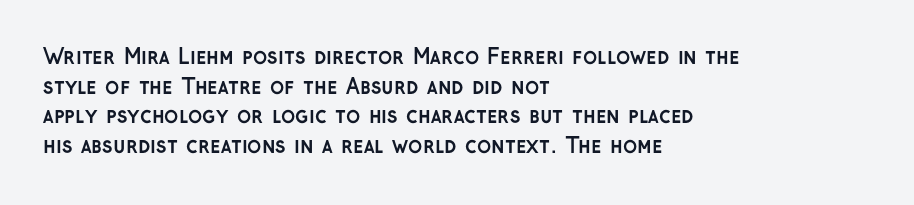
Q: Is the text bold? A: Yes.
Q: Is the text italic (slanted)? A: No, it is upright.
Q: Is the text underlined? A: No.
Q: How is the paragraph aligned? A: Left-aligned.
Q: Is the spacing between letters normal or unusually wide? A: Normal.
Q: Is the spacing between lines tight, normal or loose? A: Normal.
